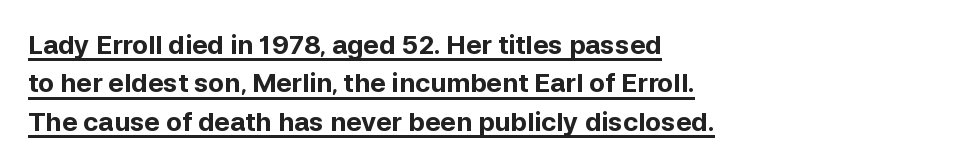
Look at the tracking — it's just the regular setting, nothing added. If you drew a line through each stem, it would be perfectly vertical. The ragged edge is on the right, which tells us the setting is flush left. Honestly, the underline is the first thing you notice here.
